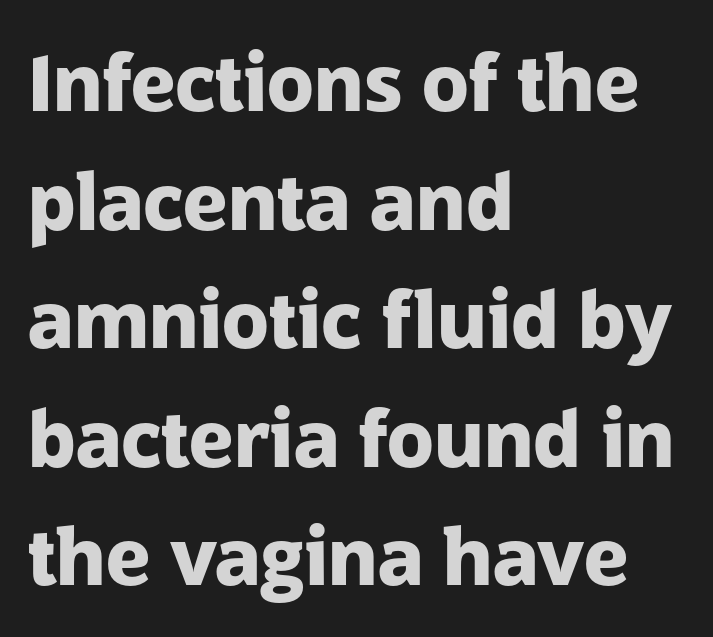
The image shows 77 px heavy sans-serif type, upright; set left-aligned, normal line spacing (1.54x), normal letter spacing, not underlined; low stroke contrast and a medium x-height.
